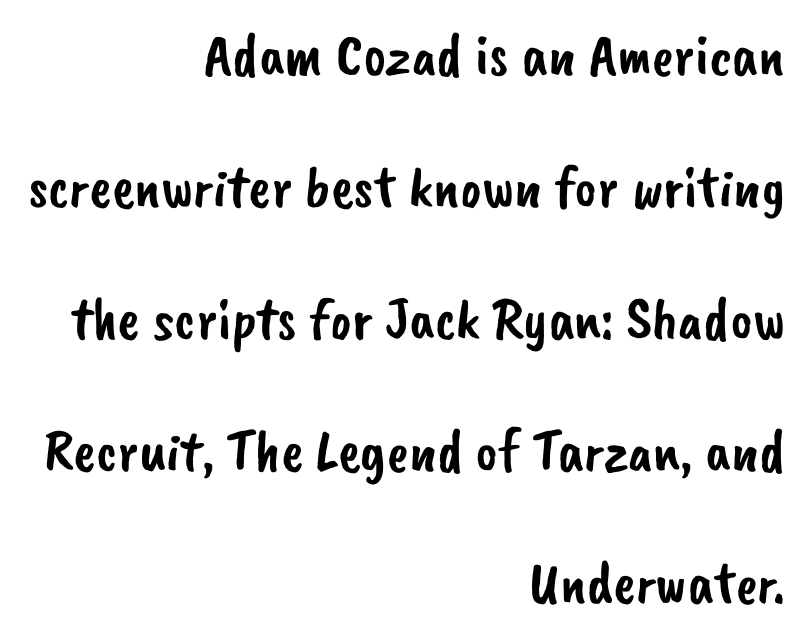
The image shows 60 px sans-serif type; set right-aligned, loose line spacing (2.2x), normal letter spacing, not underlined; low stroke contrast and a small x-height.
